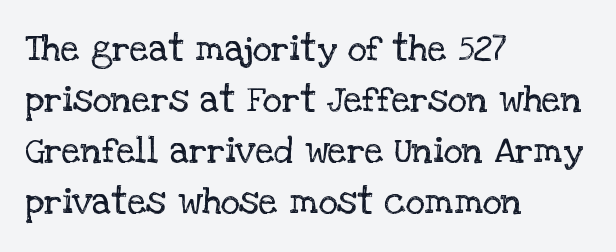
{"serif": "yes", "italic": "no", "bold": "no", "weight": "regular", "width": "normal", "stroke_contrast": "low", "x_height": "large", "monospaced": "no", "underline": "no", "align": "left", "line_spacing": "normal", "line_spacing_ratio": 1.38, "letter_spacing": "normal", "letter_spacing_em": 0.0, "glyph_px": 37}
